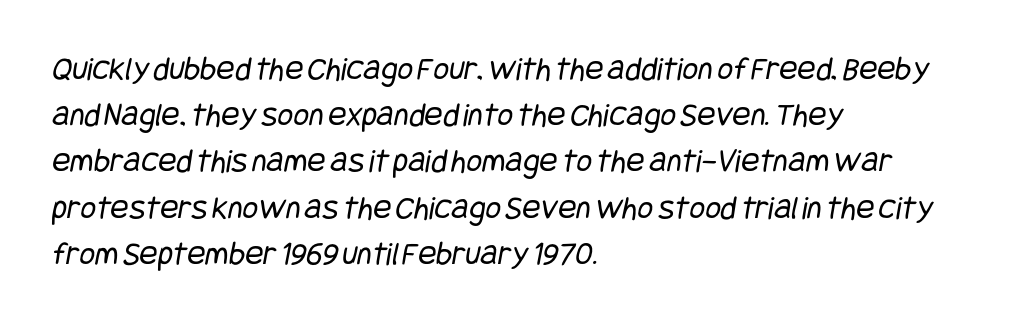
The image shows 34 px regular-weight, condensed sans-serif type; set left-aligned, normal line spacing (1.36x), normal letter spacing, not underlined; low stroke contrast and a large x-height.
